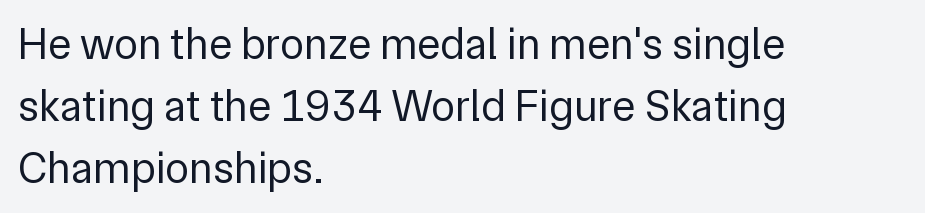
{"serif": "no", "italic": "no", "bold": "no", "weight": "regular", "width": "normal", "stroke_contrast": "low", "x_height": "medium", "monospaced": "no", "underline": "no", "align": "left", "line_spacing": "normal", "line_spacing_ratio": 1.41, "letter_spacing": "normal", "letter_spacing_em": 0.0, "glyph_px": 44}
